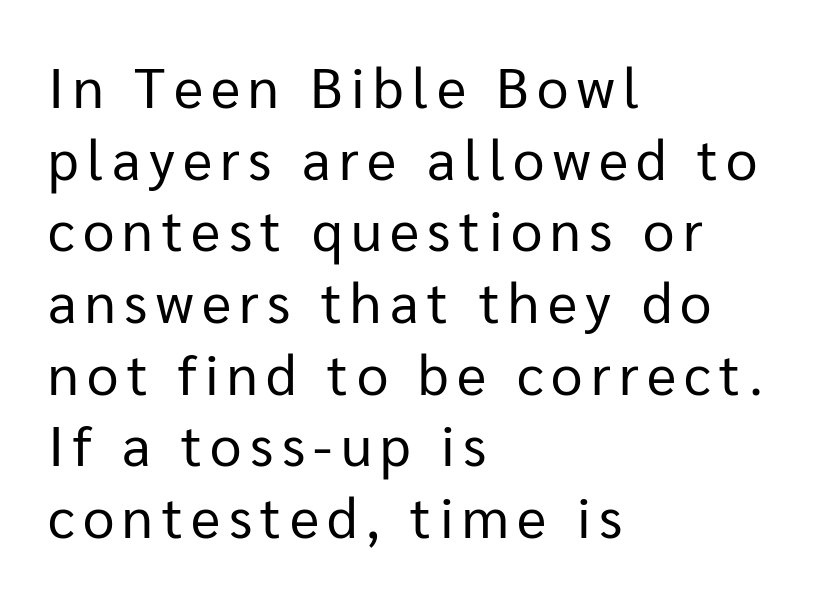
{"serif": "no", "italic": "no", "bold": "no", "weight": "regular", "width": "normal", "stroke_contrast": "low", "x_height": "medium", "monospaced": "no", "underline": "no", "align": "left", "line_spacing": "normal", "line_spacing_ratio": 1.28, "glyph_px": 56}
